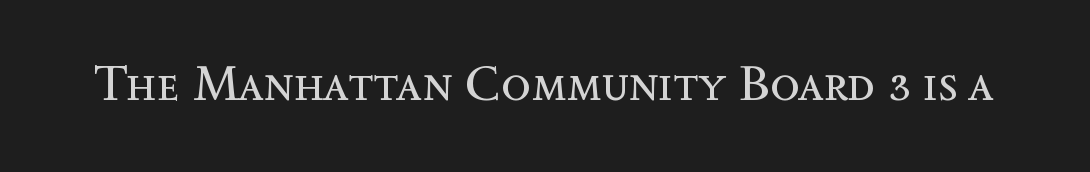
The image shows 49 px regular-weight type, upright; set normal letter spacing, not underlined; a medium x-height.
